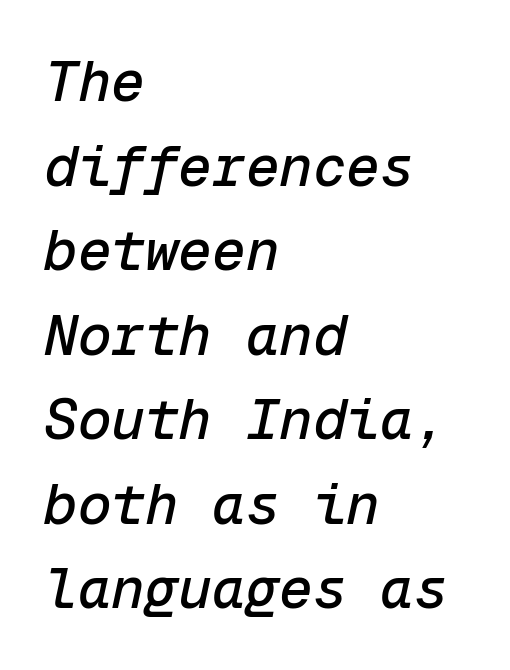
The image shows 56 px text type, italic (leaning right), monospaced; set left-aligned, normal line spacing (1.51x), normal letter spacing, not underlined; low stroke contrast and a medium x-height.
